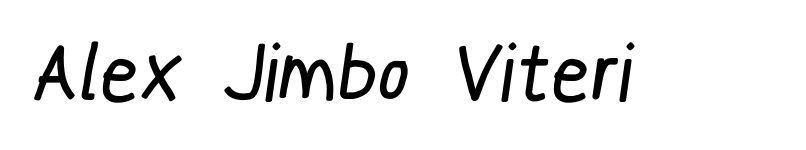
{"serif": "no", "bold": "no", "weight": "regular", "width": "condensed", "stroke_contrast": "low", "x_height": "medium", "monospaced": "no", "underline": "no", "glyph_px": 77}
